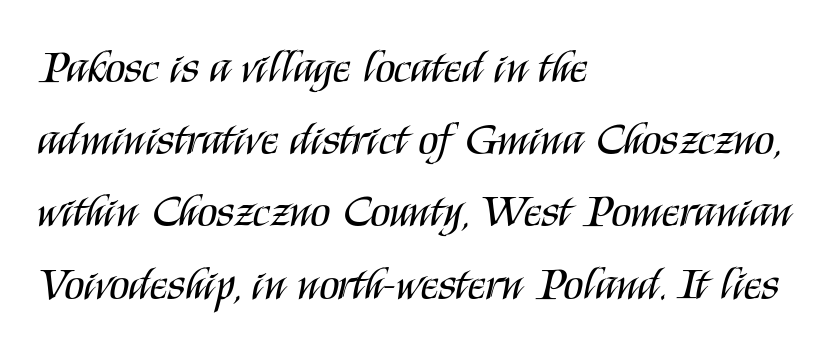
Is the block centered? No — it sits flush against the left margin. Each letter keeps its own natural width here, so spacing adapts to shape. The gaps between neighbouring characters are ordinary and unremarkable. Each row of text sits above clean, open space.
